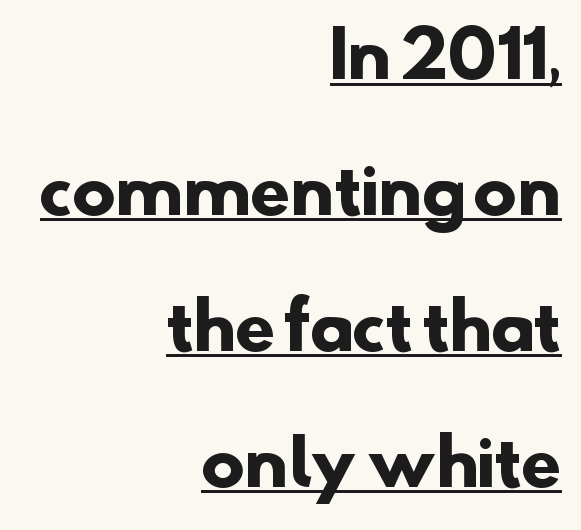
The image shows 65 px heavy sans-serif type; set right-aligned, loose line spacing (2.09x), normal letter spacing, underlined; low stroke contrast and a small x-height.
